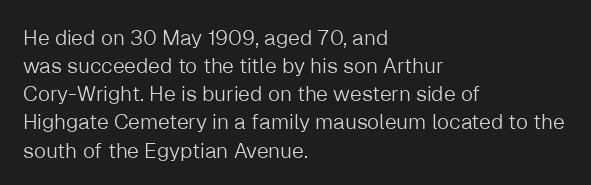
Visually the block forms a straight wall on the left and a jagged coastline on the right. Style check: upright. Bold? No — there's no thickening of the strokes. Notice how descenders clear the ascenders below comfortably — that's standard leading. Each word holds together tightly as a unit, with standard inter-letter gaps.
